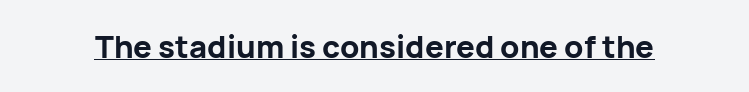
Q: Is the text bold? A: Yes.
Q: Is the text italic (slanted)? A: No, it is upright.
Q: Is the typeface a serif or a sans-serif typeface? A: Sans-serif.
Q: Is the text underlined? A: Yes.
Q: Is the spacing between letters normal or unusually wide? A: Normal.
Q: Width (condensed, normal, or wide)? A: Normal.
Q: Stroke contrast? A: Low.
Q: x-height? A: Medium.
Q: Monospaced? A: No.
